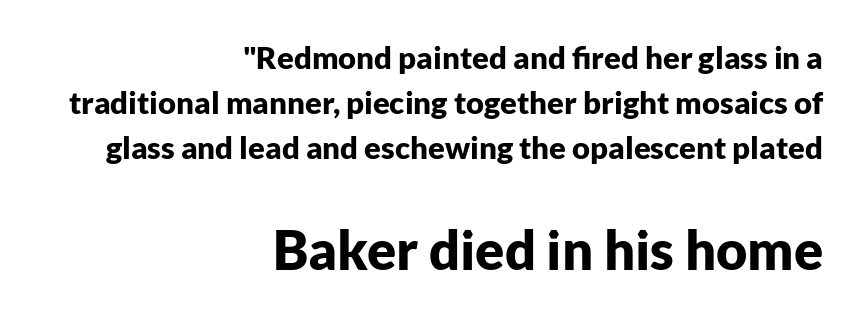
How are the letters spaced? Ordinarily, with no added tracking. The face used here is a sans, in the tradition of grotesques and geometrics. Set as a true bold cut, around the 700 mark. In terms of posture, this sample is upright. One glance says typical: line gaps are just what's usual. The passage shown is typed in a proportional face where columns would drift.
